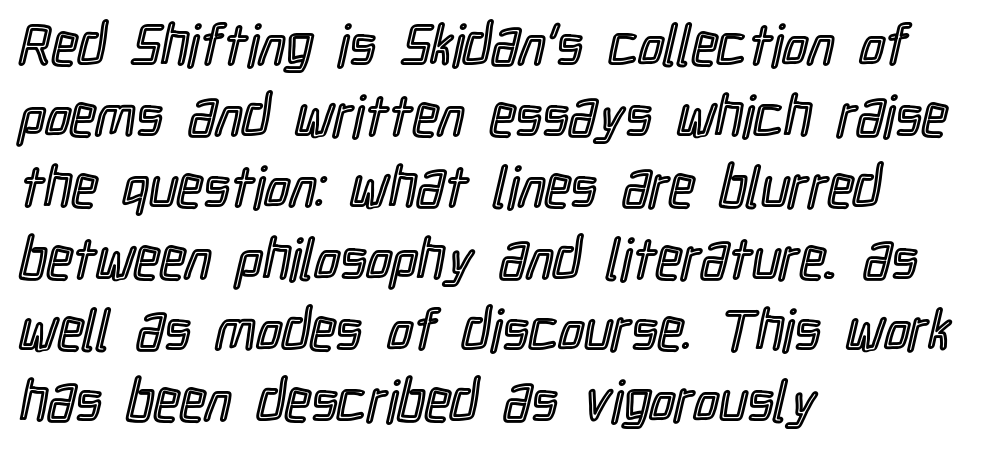
{"width": "condensed", "x_height": "medium", "monospaced": "no", "underline": "no", "align": "left", "line_spacing": "normal", "line_spacing_ratio": 1.25, "letter_spacing": "normal", "letter_spacing_em": 0.0, "glyph_px": 57}
